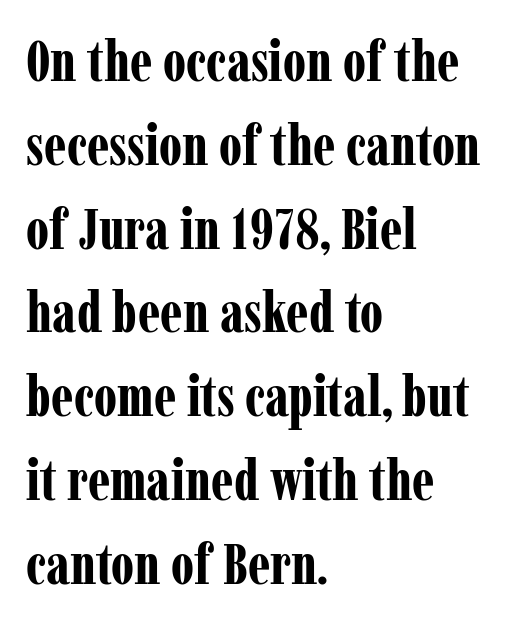
{"serif": "yes", "italic": "no", "bold": "yes", "weight": "bold", "width": "condensed", "stroke_contrast": "low", "x_height": "medium", "monospaced": "no", "underline": "no", "align": "left", "line_spacing": "normal", "line_spacing_ratio": 1.47, "letter_spacing": "normal", "letter_spacing_em": 0.0, "glyph_px": 57}
